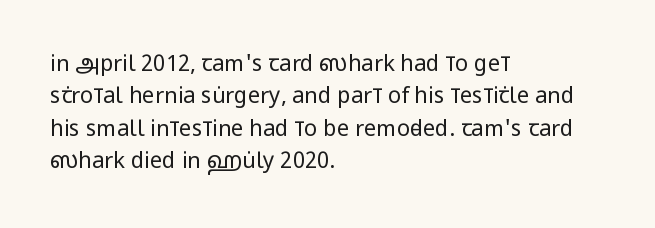
Q: Is the text bold? A: No.
Q: Is the text italic (slanted)? A: No, it is upright.
Q: Is the text underlined? A: No.
Q: How is the paragraph aligned? A: Left-aligned.
Q: Is the spacing between letters normal or unusually wide? A: Normal.
Q: Is the spacing between lines tight, normal or loose? A: Normal.
